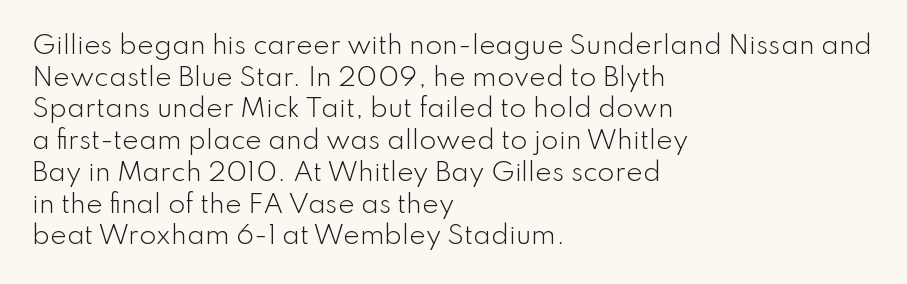
Q: Is the text bold? A: No.
Q: Is the text italic (slanted)? A: No, it is upright.
Q: Is the text underlined? A: No.
Q: How is the paragraph aligned? A: Left-aligned.
Q: Is the spacing between letters normal or unusually wide? A: Normal.
Q: Is the spacing between lines tight, normal or loose? A: Normal.
